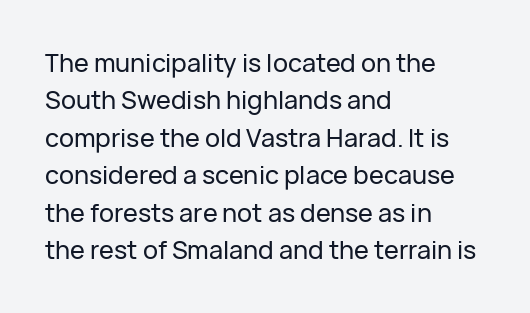
Q: Is the text italic (slanted)? A: No, it is upright.
Q: Is the text underlined? A: No.
Q: How is the paragraph aligned? A: Left-aligned.
Q: Is the spacing between letters normal or unusually wide? A: Normal.
Q: Is the spacing between lines tight, normal or loose? A: Normal.
